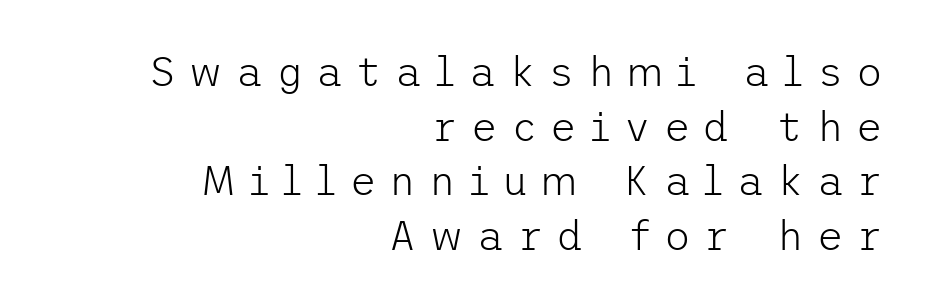
{"serif": "no", "italic": "no", "bold": "no", "weight": "light", "width": "normal", "stroke_contrast": "low", "x_height": "medium", "underline": "no", "align": "right", "line_spacing": "normal", "line_spacing_ratio": 1.33, "letter_spacing": "wide", "letter_spacing_em": 0.32, "glyph_px": 41}
